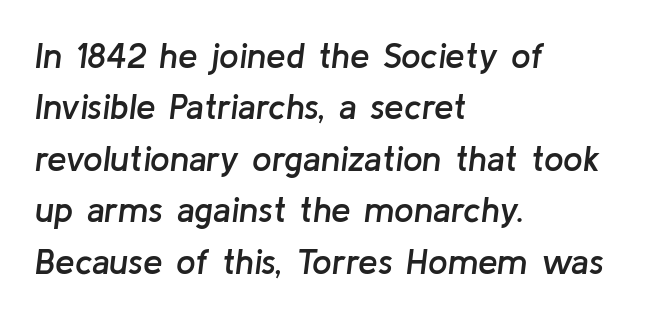
The tracking reads as untouched default to a designer's eye. The passage shown is semibold, sitting just below true bold. The block of text has a typical density, with ordinary space between rows. Underline: absent. Alignment: flush left. Tall strokes in this sample are angled rather than plumb.
